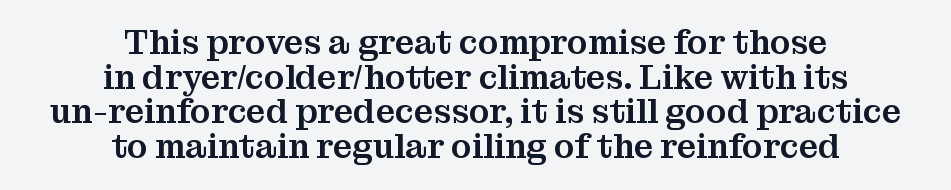
The image shows 34 px serif type, upright; set centered, tight line spacing (1.02x), normal letter spacing, not underlined; medium stroke contrast and a medium x-height.
